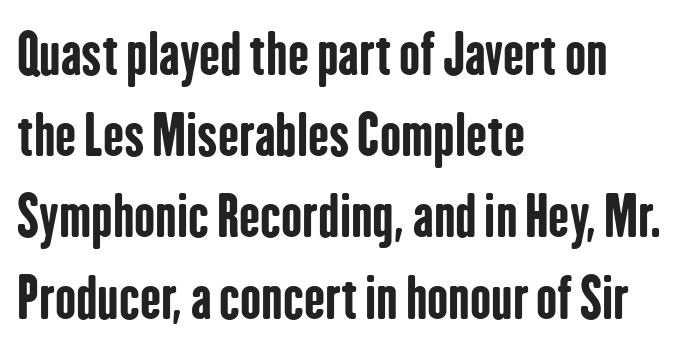
This is sans-serif lettering, the kind often seen on screens and signage. Each word holds together tightly as a unit, with standard inter-letter gaps. Successive baselines arrive at the customary interval. What weight is shown? A full bold with thick strokes. Note the varied advance widths — an 'i' is clearly narrower than an 'm'.
